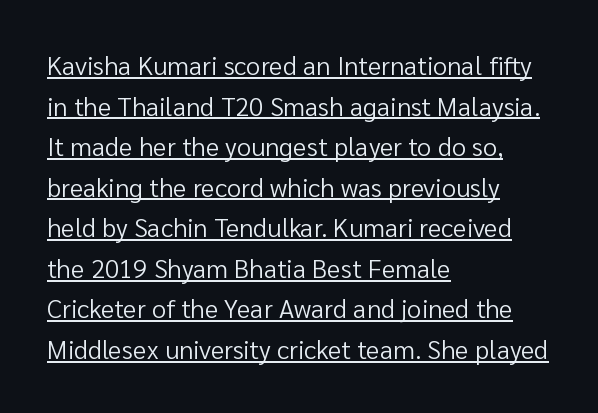
Q: Is the text bold? A: No.
Q: Is the text italic (slanted)? A: No, it is upright.
Q: Is the text underlined? A: Yes.
Q: How is the paragraph aligned? A: Left-aligned.
Q: Is the spacing between letters normal or unusually wide? A: Normal.
Q: Is the spacing between lines tight, normal or loose? A: Normal.
